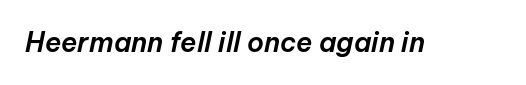
The image shows 27 px text type, italic (leaning right); set normal letter spacing, not underlined.
